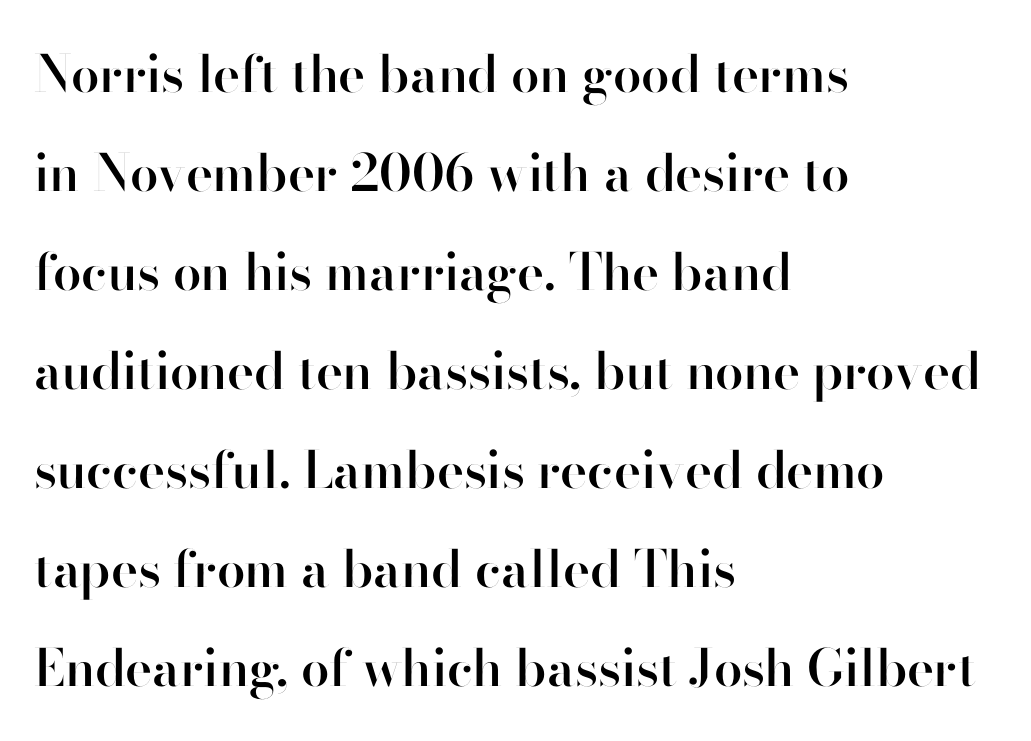
{"serif": "no", "italic": "no", "bold": "semi", "weight": "semibold", "width": "normal", "stroke_contrast": "high", "x_height": "small", "monospaced": "no", "underline": "no", "align": "left", "line_spacing": "loose", "line_spacing_ratio": 1.94, "letter_spacing": "normal", "letter_spacing_em": 0.0, "glyph_px": 51}
